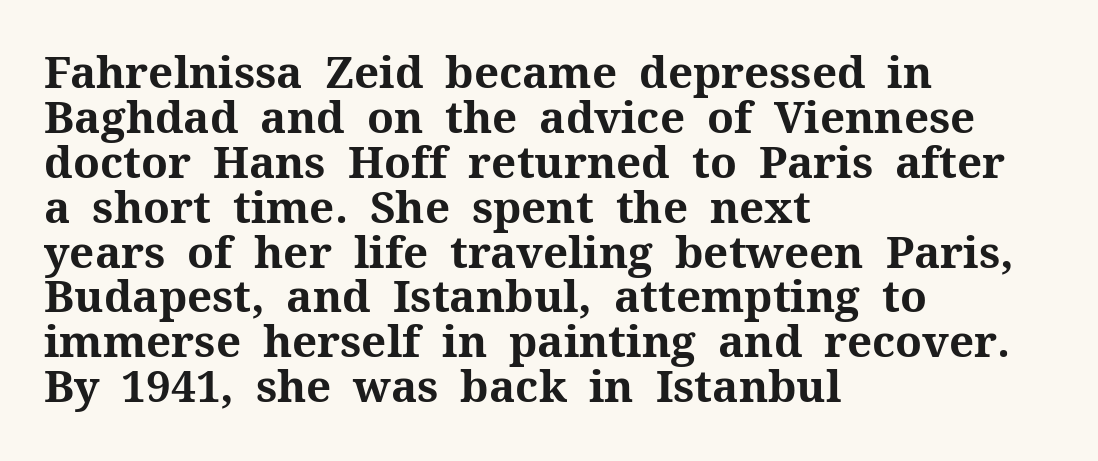
The image shows 44 px bold serif type, upright; set left-aligned, tight line spacing (1.02x), normal letter spacing, not underlined; medium stroke contrast and a medium x-height.
